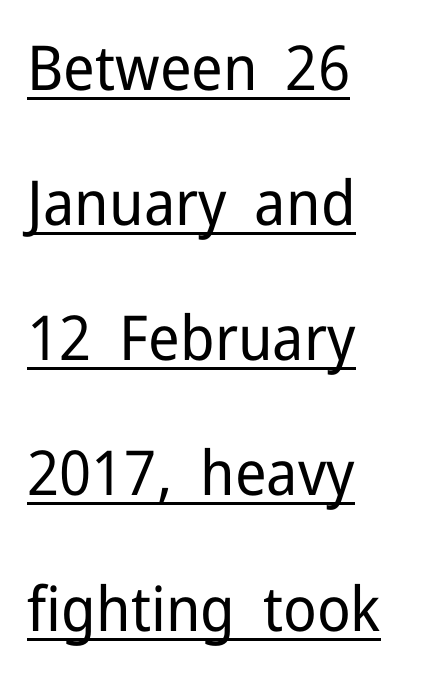
Q: Is the text bold? A: No.
Q: Is the text italic (slanted)? A: No, it is upright.
Q: Is the typeface a serif or a sans-serif typeface? A: Sans-serif.
Q: Is the text underlined? A: Yes.
Q: How is the paragraph aligned? A: Left-aligned.
Q: Is the spacing between letters normal or unusually wide? A: Normal.
Q: Is the spacing between lines tight, normal or loose? A: Loose.
Q: Width (condensed, normal, or wide)? A: Normal.
Q: Stroke contrast? A: Low.
Q: x-height? A: Medium.
Q: Monospaced? A: No.
